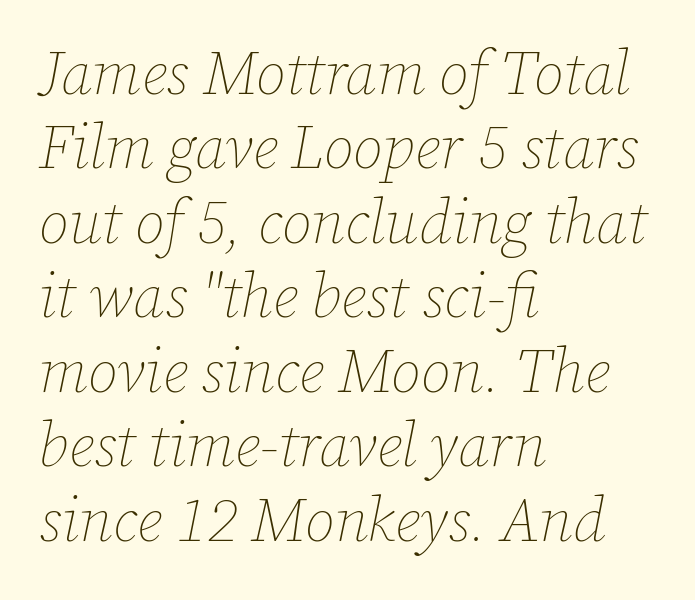
The image shows 61 px thin type, italic (leaning right); set left-aligned, line spacing 1.22x, normal letter spacing, not underlined; low stroke contrast and a medium x-height.
